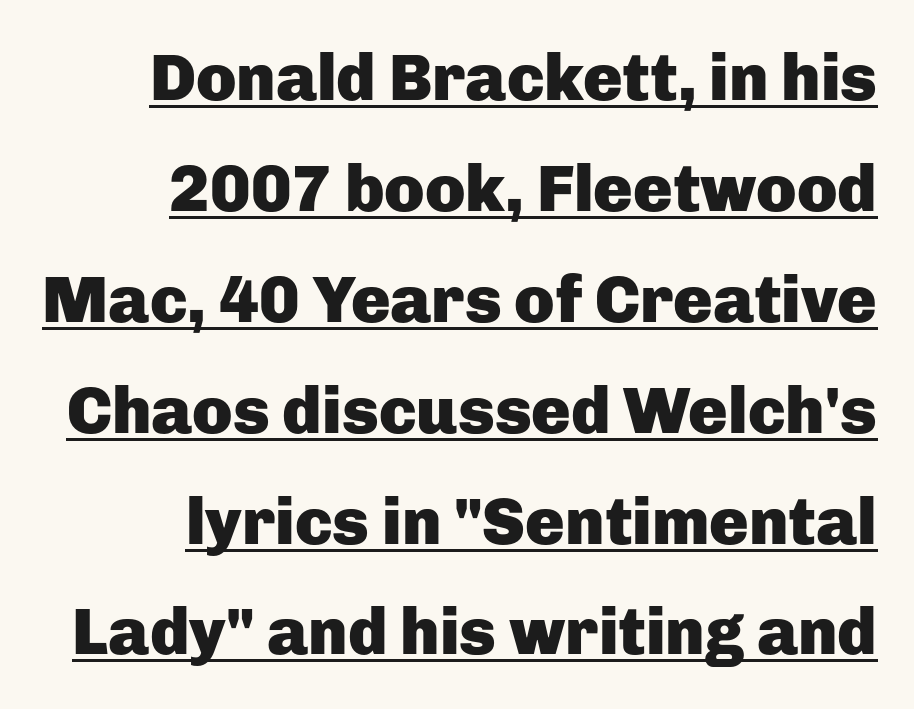
Q: Is the text bold? A: Yes.
Q: Is the text italic (slanted)? A: No, it is upright.
Q: Is the typeface a serif or a sans-serif typeface? A: Sans-serif.
Q: Is the text underlined? A: Yes.
Q: How is the paragraph aligned? A: Right-aligned.
Q: Is the spacing between letters normal or unusually wide? A: Normal.
Q: Is the spacing between lines tight, normal or loose? A: Normal.
Q: Width (condensed, normal, or wide)? A: Normal.
Q: Stroke contrast? A: Low.
Q: x-height? A: Medium.
Q: Monospaced? A: No.
